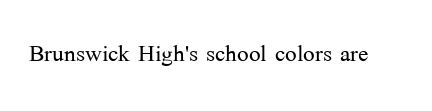
Default kerning and tracking; the words read as compact shapes. The area under the type is left untouched. The specimen reads as upright at a glance. Ink coverage per letter is moderate at most.
